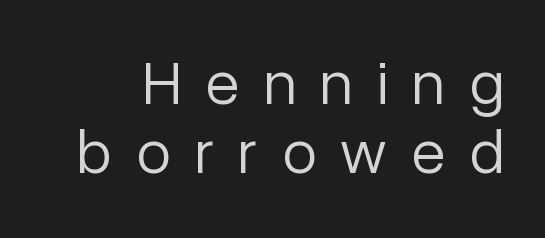
Honestly, the letter spacing is so wide it's the main thing you notice. This sample has the flowing, uneven cadence of proportional lettering. Does the leading feel generous? Not at all — it's pinched. A typesetter would label this face a sans.
